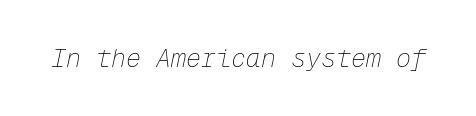
A quiet, ordinary-to-light weight characterises the typeface. A typesetter would call this zero additional tracking. The typography opts for an oblique posture over an upright one. Beneath every word, the page is bare.
